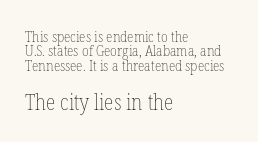
Q: Is the text bold? A: No.
Q: Is the text italic (slanted)? A: No, it is upright.
Q: Is the text underlined? A: No.
Q: How is the paragraph aligned? A: Left-aligned.
Q: Is the spacing between letters normal or unusually wide? A: Normal.
Q: Is the spacing between lines tight, normal or loose? A: Tight.
Q: Which block of text is set in a larger size, the first (top) or the second (bottom)? A: The second (bottom) one.
